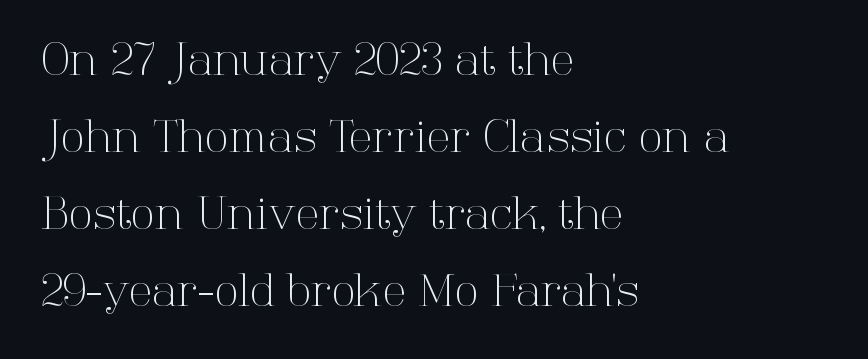
Unlike italic type, these characters show no tilt at all. Observe the ordinary spacing: letters are neighbours, not strangers. This sample is left-justified, so line endings fall wherever the words run out. The passage shown is not bold in any degree. Look at the bottom of the vertical strokes: they flare into serifs here.
